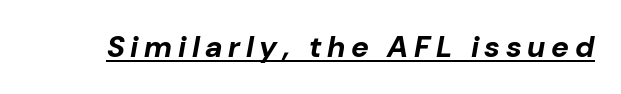
Q: Is the text bold? A: Yes.
Q: Is the text italic (slanted)? A: Yes, it leans right by about 10 degrees.
Q: Is the text underlined? A: Yes.
Q: Width (condensed, normal, or wide)? A: Normal.
Q: Stroke contrast? A: Low.
Q: x-height? A: Medium.
Q: Monospaced? A: No.
